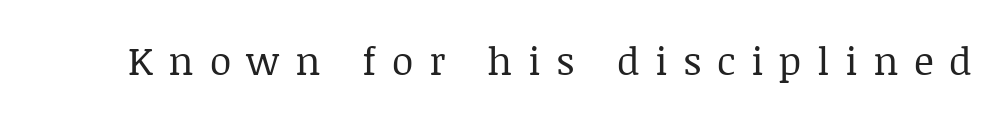
Q: Is the text bold? A: No.
Q: Is the text italic (slanted)? A: No, it is upright.
Q: Is the typeface a serif or a sans-serif typeface? A: Serif.
Q: Is the text underlined? A: No.
Q: Is the spacing between letters normal or unusually wide? A: Unusually wide.
Q: Width (condensed, normal, or wide)? A: Normal.
Q: Stroke contrast? A: Low.
Q: x-height? A: Large.
Q: Monospaced? A: No.
